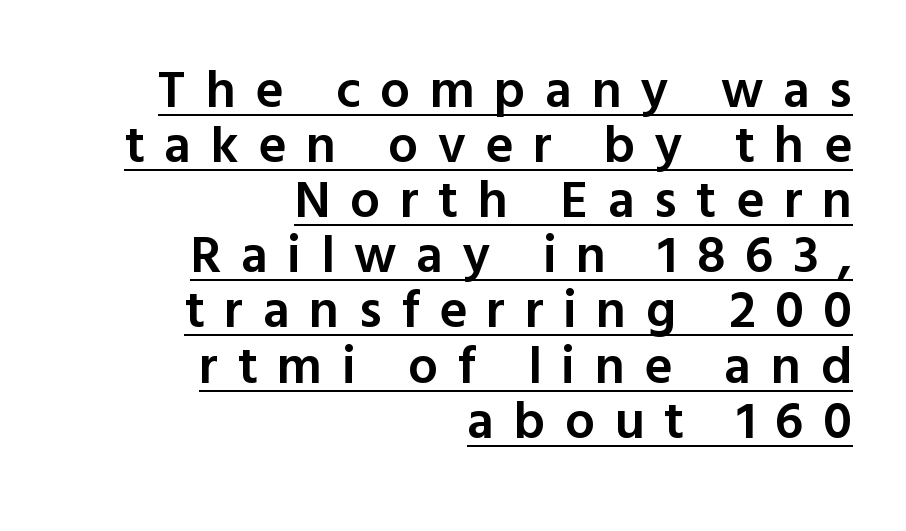
{"serif": "no", "italic": "no", "bold": "semi", "weight": "semibold", "width": "normal", "x_height": "medium", "monospaced": "no", "underline": "yes", "align": "right", "line_spacing": "tight", "line_spacing_ratio": 1.04, "letter_spacing": "wide", "letter_spacing_em": 0.37, "glyph_px": 53}
